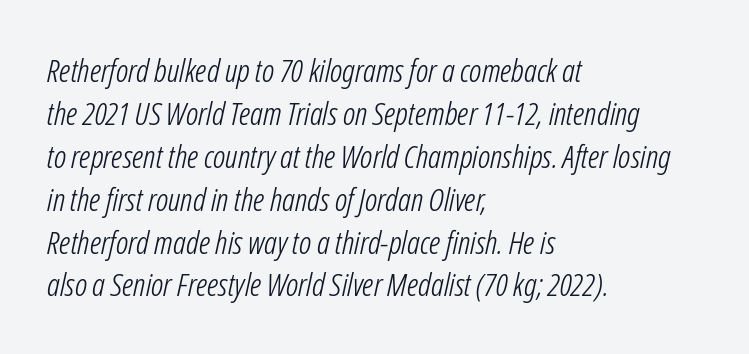
The image shows 32 px light, condensed type, italic (leaning right); set left-aligned, normal line spacing (1.34x), normal letter spacing, not underlined; low stroke contrast and a medium x-height.
